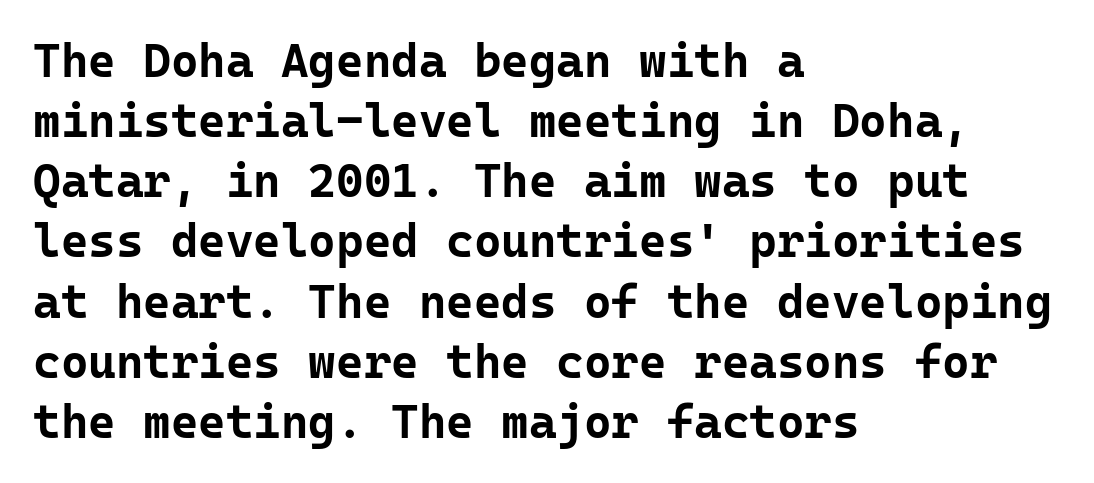
Q: Is the text bold? A: Yes.
Q: Is the text italic (slanted)? A: No, it is upright.
Q: Is the typeface a serif or a sans-serif typeface? A: Sans-serif.
Q: Is the text underlined? A: No.
Q: How is the paragraph aligned? A: Left-aligned.
Q: Is the spacing between letters normal or unusually wide? A: Normal.
Q: Is the spacing between lines tight, normal or loose? A: Normal.
Q: Width (condensed, normal, or wide)? A: Normal.
Q: Stroke contrast? A: Low.
Q: x-height? A: Medium.
Q: Monospaced? A: Yes.
